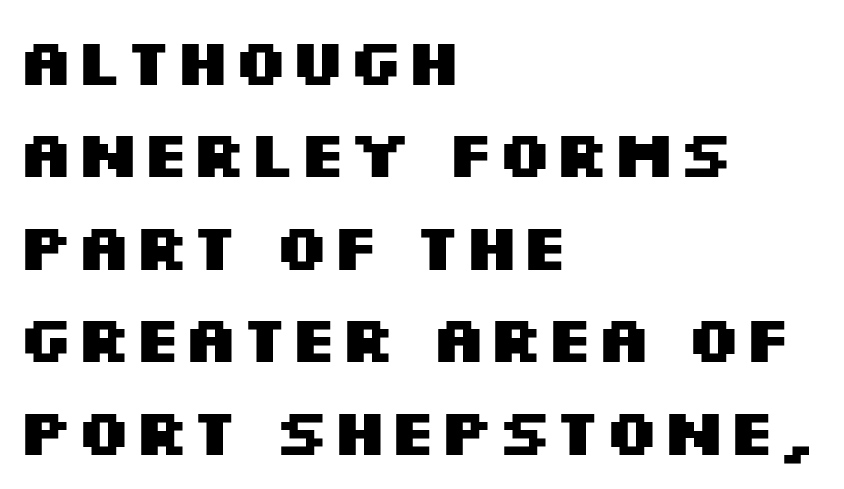
Q: Is the text bold? A: Yes.
Q: Is the text italic (slanted)? A: No, it is upright.
Q: Is the typeface a serif or a sans-serif typeface? A: Sans-serif.
Q: Is the text underlined? A: No.
Q: How is the paragraph aligned? A: Left-aligned.
Q: Is the spacing between letters normal or unusually wide? A: Normal.
Q: Is the spacing between lines tight, normal or loose? A: Normal.
Q: Width (condensed, normal, or wide)? A: Wide.
Q: Stroke contrast? A: Medium.
Q: x-height? A: Large.
Q: Monospaced? A: No.
